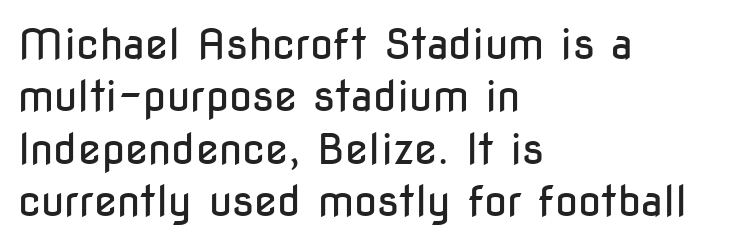
Q: Is the text bold? A: No.
Q: Is the text italic (slanted)? A: No, it is upright.
Q: Is the typeface a serif or a sans-serif typeface? A: Sans-serif.
Q: Is the text underlined? A: No.
Q: How is the paragraph aligned? A: Left-aligned.
Q: Is the spacing between letters normal or unusually wide? A: Normal.
Q: Is the spacing between lines tight, normal or loose? A: Normal.
Q: Width (condensed, normal, or wide)? A: Condensed.
Q: Stroke contrast? A: Low.
Q: x-height? A: Medium.
Q: Monospaced? A: No.
